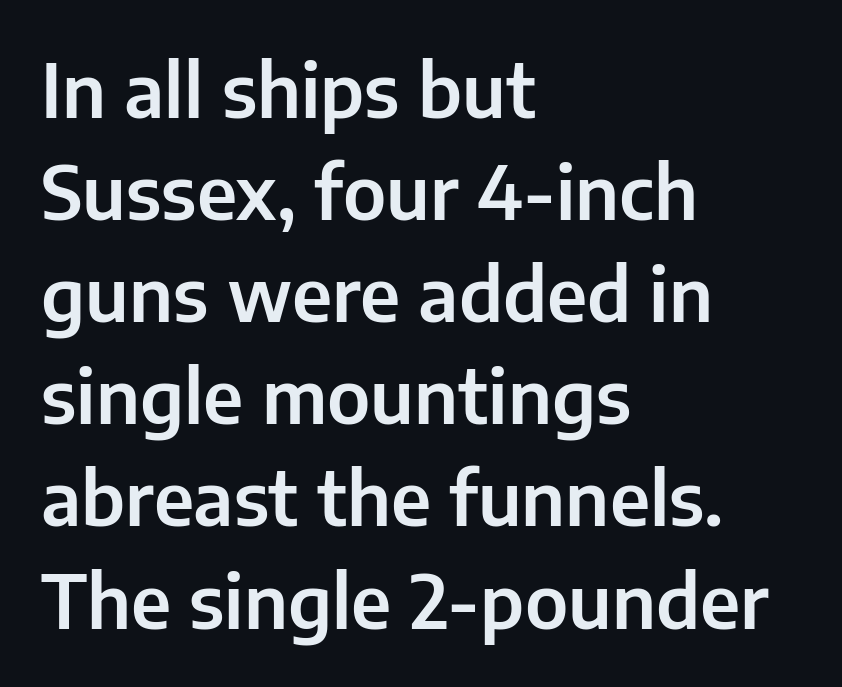
Q: Is the text italic (slanted)? A: No, it is upright.
Q: Is the typeface a serif or a sans-serif typeface? A: Sans-serif.
Q: Is the text underlined? A: No.
Q: How is the paragraph aligned? A: Left-aligned.
Q: Is the spacing between letters normal or unusually wide? A: Normal.
Q: Is the spacing between lines tight, normal or loose? A: Normal.
Q: Width (condensed, normal, or wide)? A: Normal.
Q: Stroke contrast? A: Low.
Q: x-height? A: Medium.
Q: Monospaced? A: No.
